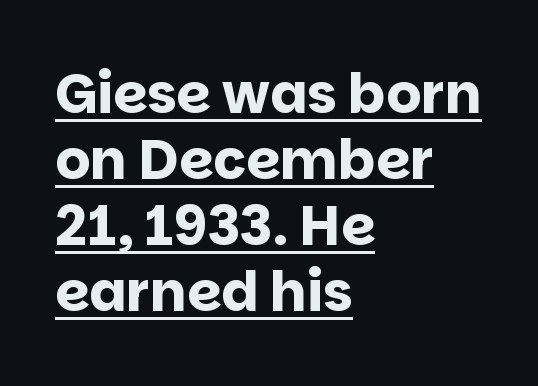
The image shows 55 px bold sans-serif type, upright; set left-aligned, line spacing 1.2x, normal letter spacing, underlined; low stroke contrast and a large x-height.
